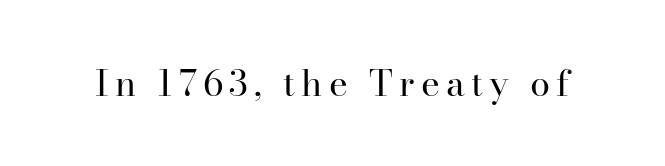
Is the type heavy? It reads as light-to-regular instead. Spacing verdict: proportional, widths tailored to each character. Posture: straight, roman, zero tilt. Nobody drew a line under any word here.
